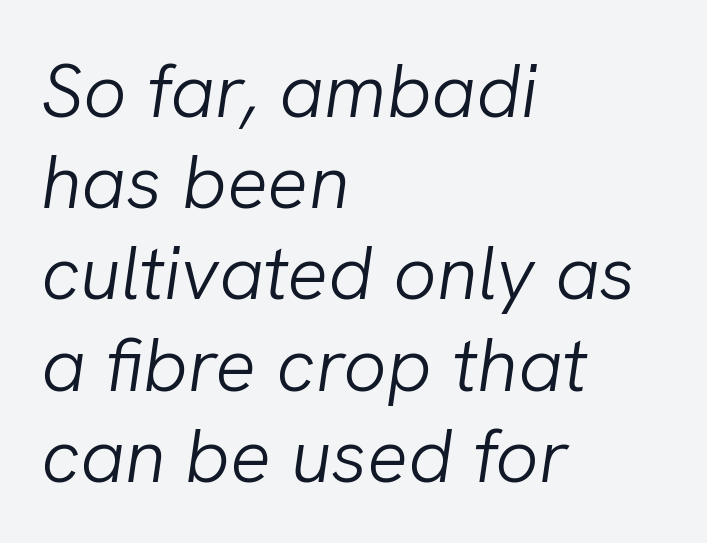
{"italic": "yes", "lean": "right", "slant_degrees": 8, "bold": "no", "weight": "light", "width": "normal", "stroke_contrast": "low", "x_height": "medium", "monospaced": "no", "underline": "no", "align": "left", "line_spacing_ratio": 1.2, "letter_spacing": "normal", "letter_spacing_em": 0.0, "glyph_px": 76}
